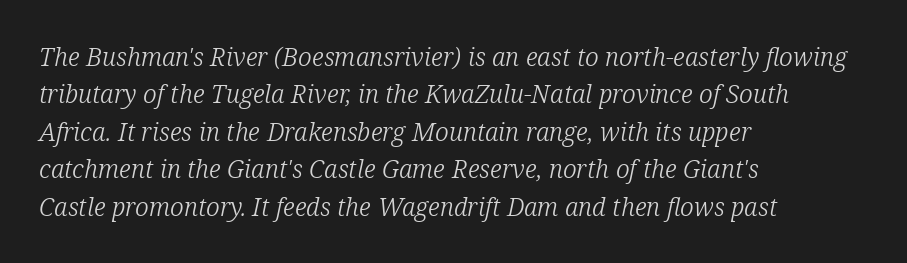
The image shows 25 px text type, italic (leaning right); set left-aligned, normal line spacing (1.5x), normal letter spacing, not underlined.
